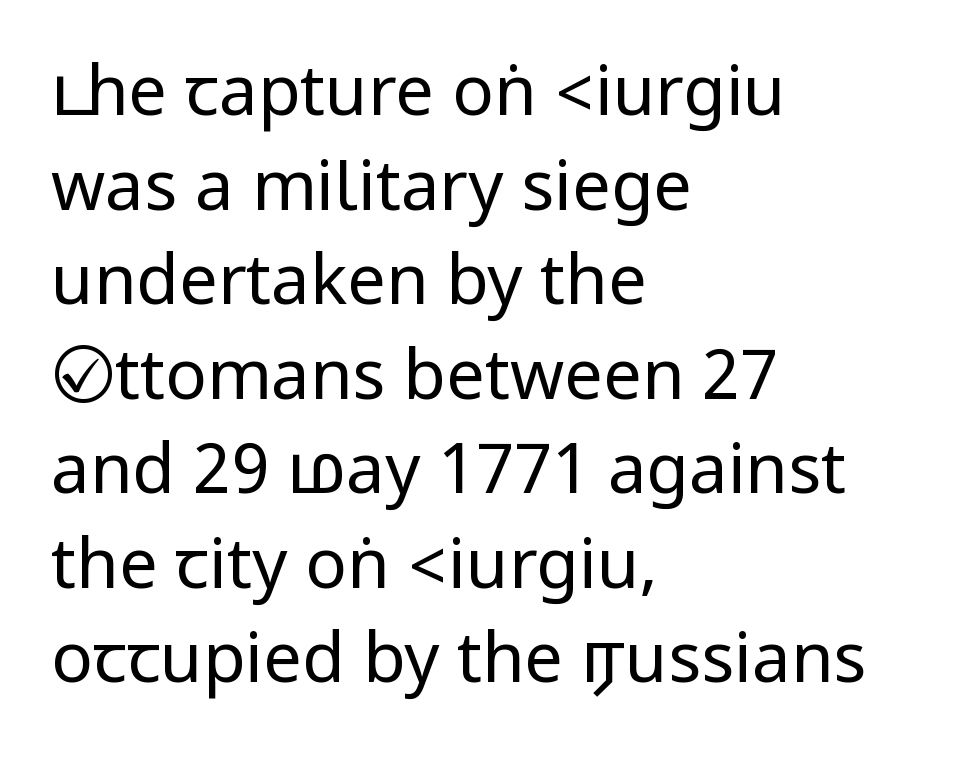
Q: Is the text bold? A: No.
Q: Is the text italic (slanted)? A: No, it is upright.
Q: Is the typeface a serif or a sans-serif typeface? A: Sans-serif.
Q: Is the text underlined? A: No.
Q: How is the paragraph aligned? A: Left-aligned.
Q: Is the spacing between letters normal or unusually wide? A: Normal.
Q: Is the spacing between lines tight, normal or loose? A: Normal.
Q: Width (condensed, normal, or wide)? A: Condensed.
Q: Stroke contrast? A: Low.
